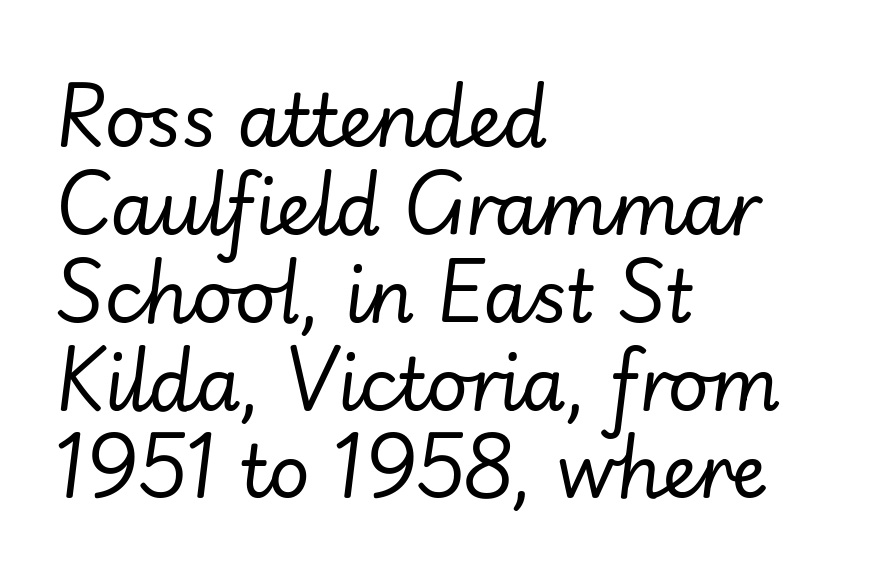
The image shows 72 px regular-weight type, italic (leaning right); set left-aligned, line spacing 1.22x, normal letter spacing, not underlined; low stroke contrast and a small x-height.
